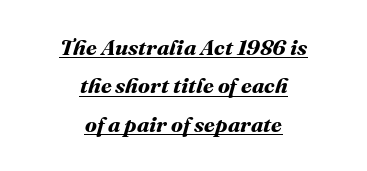
Q: Is the text bold? A: Yes.
Q: Is the text underlined? A: Yes.
Q: How is the paragraph aligned? A: Centered.
Q: Is the spacing between letters normal or unusually wide? A: Normal.
